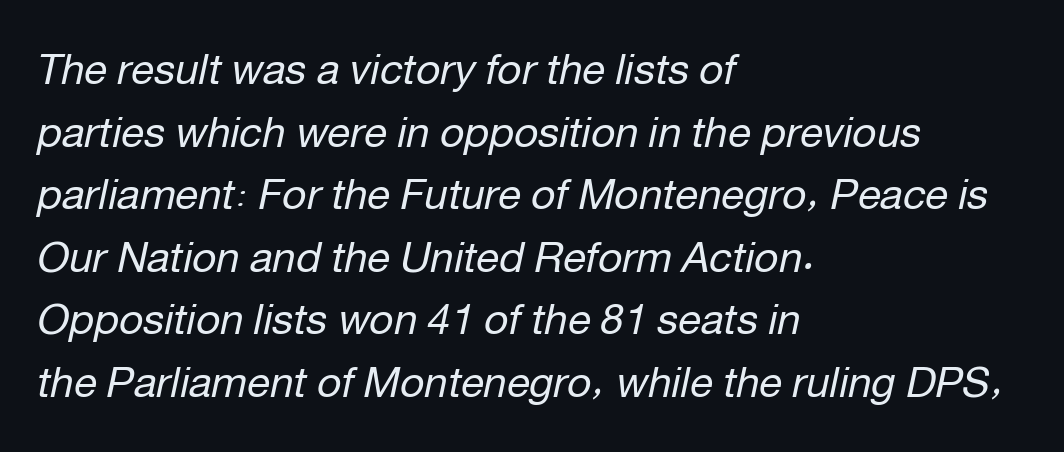
Nobody drew a line under any word here. Style check: oblique. Layout note: lines flush left. Is the type heavy? It reads as light-to-regular instead. Here the designer chose a conventional face with non-uniform glyph widths.
